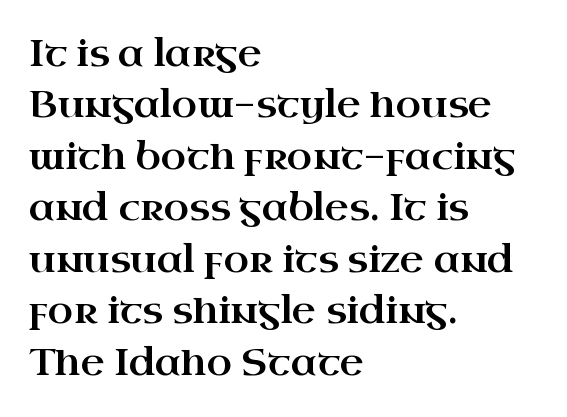
{"serif": "yes", "italic": "no", "width": "wide", "stroke_contrast": "high", "x_height": "small", "monospaced": "no", "underline": "no", "align": "left", "line_spacing": "normal", "line_spacing_ratio": 1.39, "letter_spacing": "normal", "letter_spacing_em": 0.0, "glyph_px": 37}
